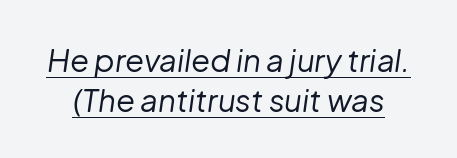
Underline: present. If you drew a line through each stem, it would be angled. Between one letter and the next there's only the usual sliver of space. Honestly, the row spacing looks completely unremarkable. The passage shown is not bold in any degree.
